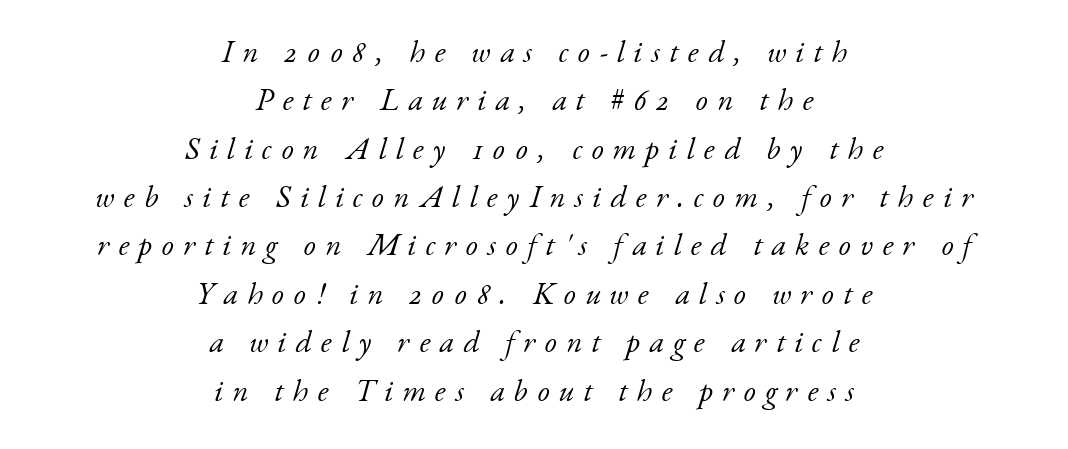
The image shows 31 px light serif type, italic (leaning right); set centered, normal line spacing (1.56x), unusually wide letter spacing (+0.3 em), not underlined; low stroke contrast and a small x-height.
